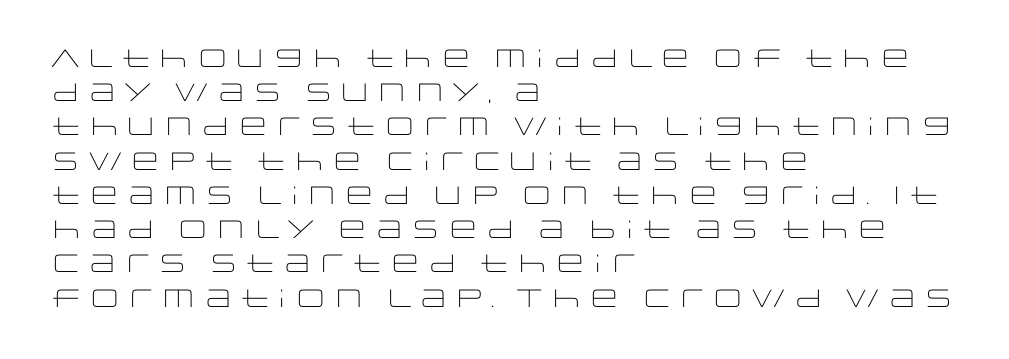
{"italic": "no", "bold": "no", "underline": "no", "align": "left", "line_spacing": "normal", "line_spacing_ratio": 1.37, "letter_spacing": "normal", "letter_spacing_em": 0.0, "glyph_px": 25}
